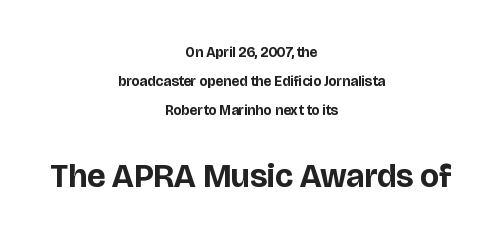
Q: Is the text bold? A: Yes.
Q: Is the text italic (slanted)? A: No, it is upright.
Q: Is the typeface a serif or a sans-serif typeface? A: Sans-serif.
Q: Is the text underlined? A: No.
Q: How is the paragraph aligned? A: Centered.
Q: Is the spacing between letters normal or unusually wide? A: Normal.
Q: Is the spacing between lines tight, normal or loose? A: Loose.
Q: Which block of text is set in a larger size, the first (top) or the second (bottom)? A: The second (bottom) one.
Q: Width (condensed, normal, or wide)? A: Normal.
Q: Stroke contrast? A: Low.
Q: x-height? A: Large.
Q: Monospaced? A: No.
